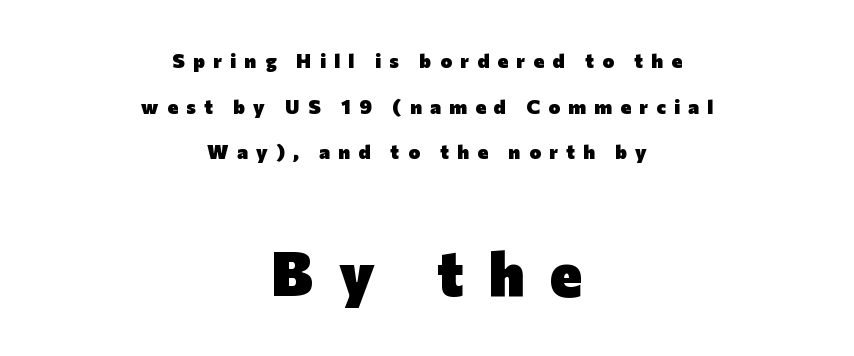
{"serif": "no", "italic": "no", "bold": "yes", "weight": "heavy", "width": "normal", "stroke_contrast": "low", "x_height": "medium", "monospaced": "no", "underline": "no", "align": "center", "line_spacing": "loose", "line_spacing_ratio": 2.28, "letter_spacing": "wide", "letter_spacing_em": 0.42, "larger_block": "second", "size_ratio": 3.05, "glyph_px": 61}
